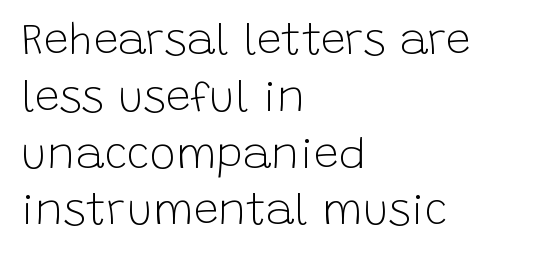
The image shows 44 px light sans-serif type, upright; set left-aligned, normal line spacing (1.29x), normal letter spacing, not underlined; low stroke contrast and a large x-height.
